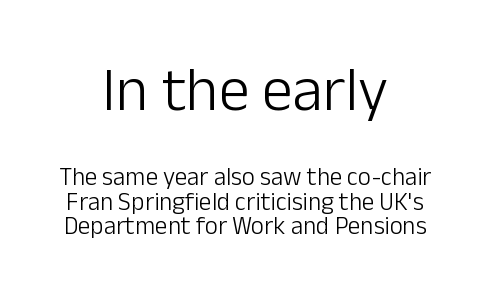
Is this a fixed-width face? No — the glyphs have proportional, varying widths. Of the two passages, the one on top uses the larger point size. Closely set lines give the paragraph a compact silhouette. Letters have the restrained weight of plain body copy at most. Quick note: underline off.
